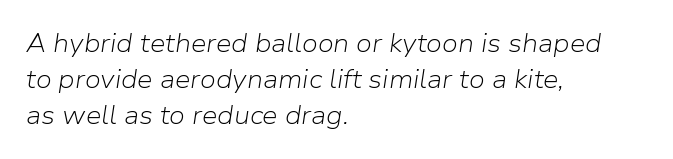
Default kerning and tracking; the words read as compact shapes. Observe the lean: these are italic letterforms. Stroke thickness stays within the range of a standard reading face or lighter. Notice how the passage keeps a crisp vertical edge on the left only.
